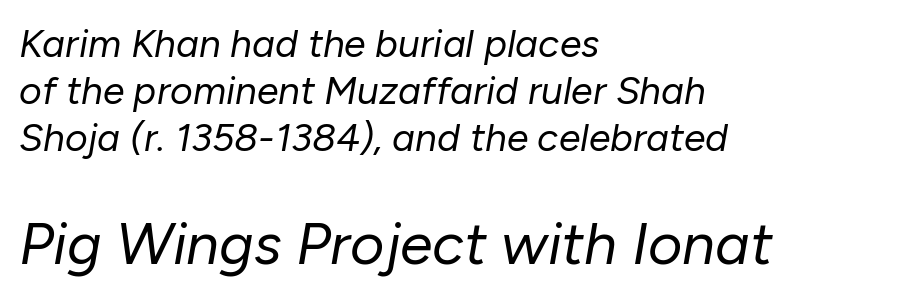
Q: Is the text bold? A: No.
Q: Is the text italic (slanted)? A: Yes, it leans right by about 10 degrees.
Q: Is the text underlined? A: No.
Q: How is the paragraph aligned? A: Left-aligned.
Q: Is the spacing between letters normal or unusually wide? A: Normal.
Q: Which block of text is set in a larger size, the first (top) or the second (bottom)? A: The second (bottom) one.
Q: Width (condensed, normal, or wide)? A: Normal.
Q: Stroke contrast? A: Low.
Q: x-height? A: Medium.
Q: Monospaced? A: No.
